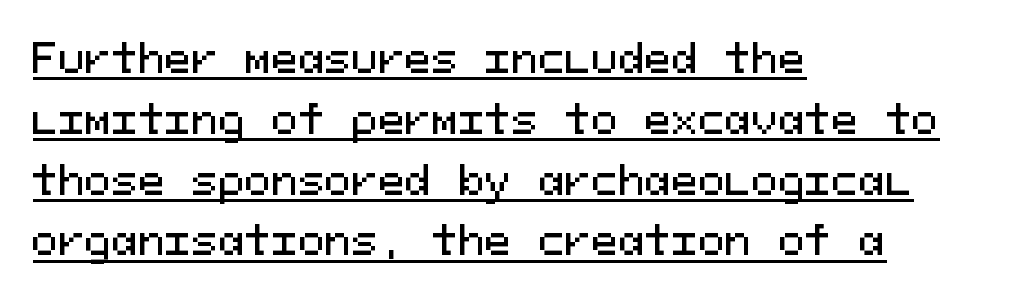
The image shows 40 px sans-serif type, upright, monospaced; set left-aligned, normal line spacing (1.52x), normal letter spacing, underlined; medium stroke contrast and a medium x-height.
